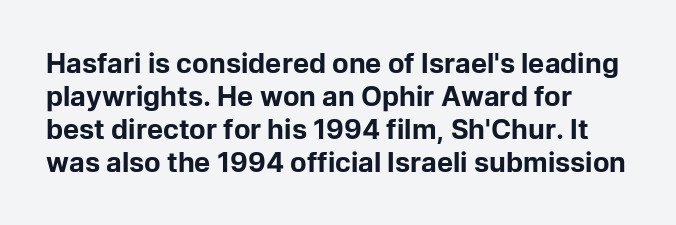
Q: Is the text bold? A: Yes.
Q: Is the text italic (slanted)? A: No, it is upright.
Q: Is the text underlined? A: No.
Q: Is the spacing between letters normal or unusually wide? A: Normal.
